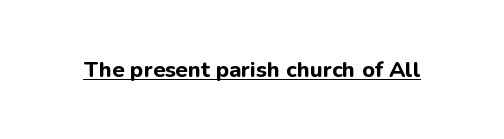
The image shows 22 px bold type, upright; set normal letter spacing, underlined.
